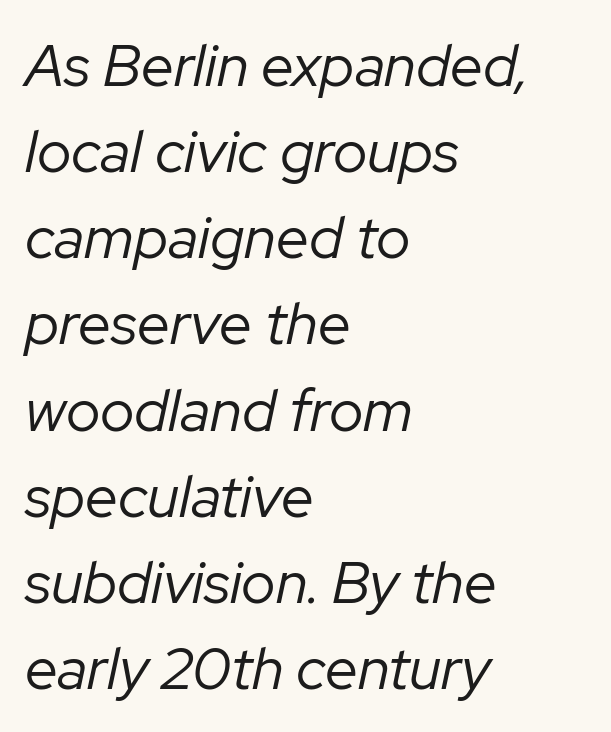
Q: Is the text bold? A: No.
Q: Is the text italic (slanted)? A: Yes, it leans right by about 12 degrees.
Q: Is the text underlined? A: No.
Q: How is the paragraph aligned? A: Left-aligned.
Q: Is the spacing between letters normal or unusually wide? A: Normal.
Q: Is the spacing between lines tight, normal or loose? A: Normal.
Q: Width (condensed, normal, or wide)? A: Normal.
Q: Stroke contrast? A: Low.
Q: x-height? A: Medium.
Q: Monospaced? A: No.
